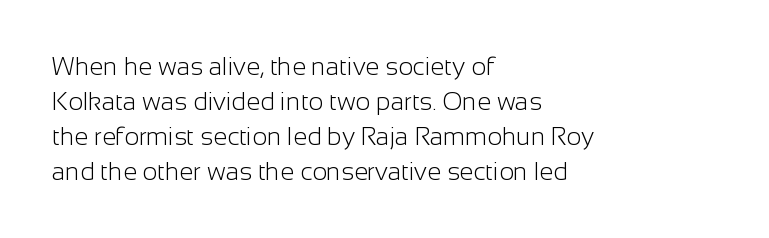
The image shows 25 px text type, upright; set left-aligned, normal line spacing (1.4x), normal letter spacing, not underlined.
